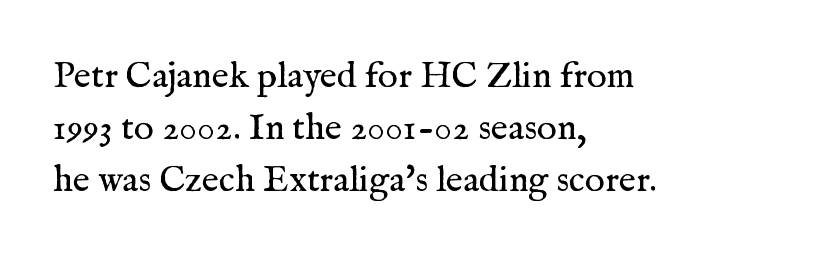
{"serif": "yes", "italic": "no", "bold": "no", "weight": "regular", "width": "normal", "stroke_contrast": "medium", "x_height": "medium", "monospaced": "no", "underline": "no", "align": "left", "line_spacing": "normal", "line_spacing_ratio": 1.41, "letter_spacing": "normal", "letter_spacing_em": 0.0, "glyph_px": 37}
